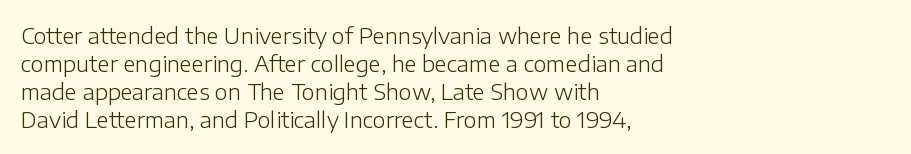
Q: Is the text bold? A: No.
Q: Is the text italic (slanted)? A: No, it is upright.
Q: Is the text underlined? A: No.
Q: How is the paragraph aligned? A: Left-aligned.
Q: Is the spacing between letters normal or unusually wide? A: Normal.
Q: Is the spacing between lines tight, normal or loose? A: Normal.
